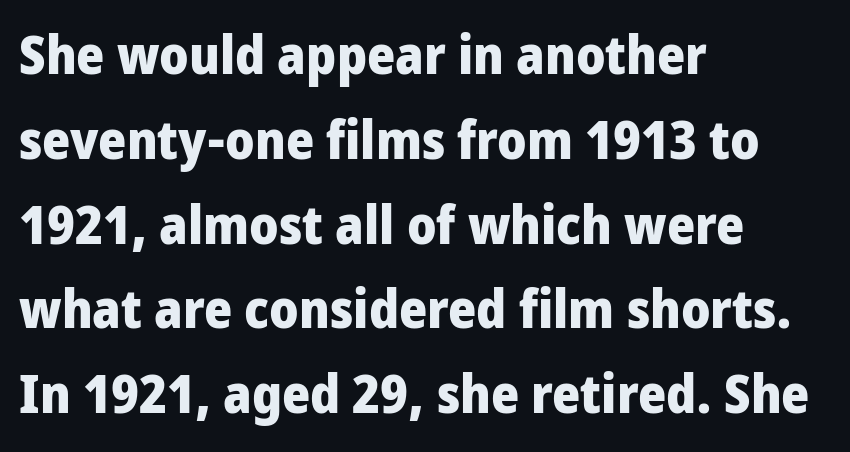
{"serif": "no", "italic": "no", "bold": "yes", "weight": "heavy", "width": "condensed", "stroke_contrast": "low", "x_height": "large", "monospaced": "no", "underline": "no", "align": "left", "line_spacing": "normal", "line_spacing_ratio": 1.57, "letter_spacing": "normal", "letter_spacing_em": 0.0, "glyph_px": 54}
